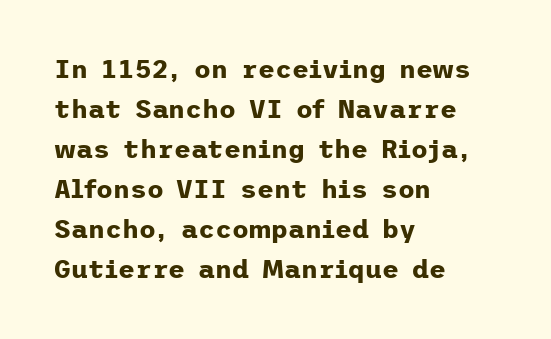
The letterforms sit shoulder to shoulder at normal distance. If you measured baseline to baseline, you'd find a middling distance. The specimen omits any rule beneath the text block's lines. These lines stack with their left ends in a neat column.
